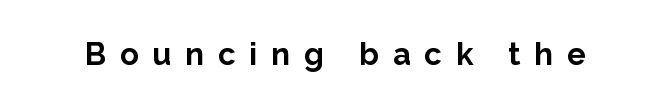
Do the characters align in a grid? No, the font is proportional. In terms of letterform style, serifs are entirely absent. Any mark beneath the type? The region is blank. The sample has been set heavy, in full bold.
